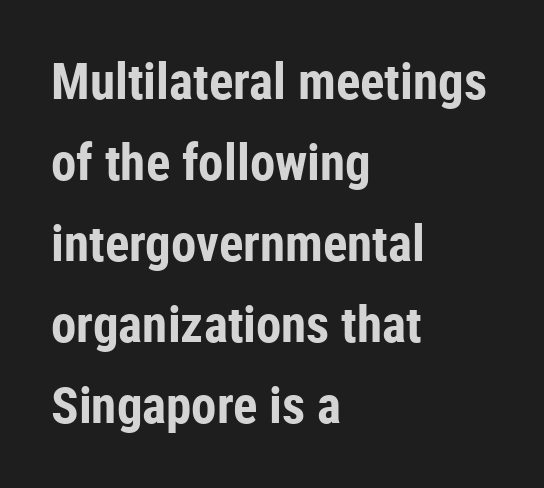
Q: Is the text bold? A: Yes.
Q: Is the text italic (slanted)? A: No, it is upright.
Q: Is the typeface a serif or a sans-serif typeface? A: Sans-serif.
Q: Is the text underlined? A: No.
Q: How is the paragraph aligned? A: Left-aligned.
Q: Is the spacing between letters normal or unusually wide? A: Normal.
Q: Is the spacing between lines tight, normal or loose? A: Normal.
Q: Width (condensed, normal, or wide)? A: Condensed.
Q: Stroke contrast? A: Low.
Q: x-height? A: Medium.
Q: Monospaced? A: No.
